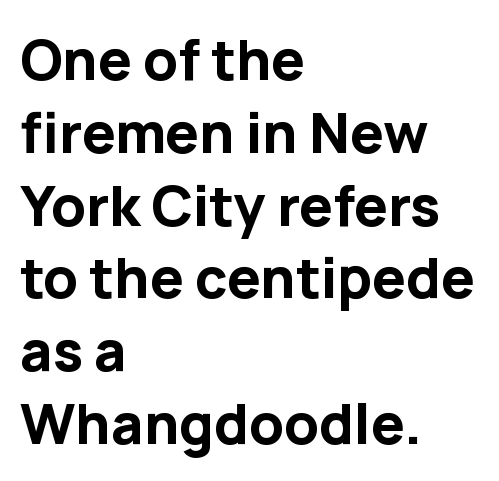
{"serif": "no", "italic": "no", "bold": "yes", "weight": "bold", "width": "normal", "stroke_contrast": "low", "x_height": "medium", "monospaced": "no", "underline": "no", "align": "left", "line_spacing": "normal", "line_spacing_ratio": 1.3, "letter_spacing": "normal", "letter_spacing_em": 0.0, "glyph_px": 56}
